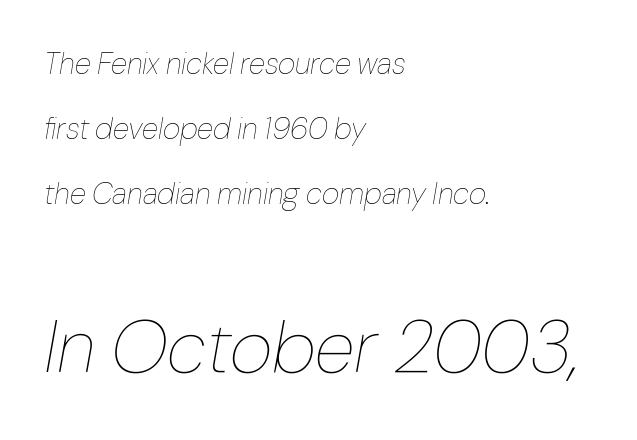
One glance says open: line gaps are wider than usual. Check the space under the baseline: it is left empty. Note the varied advance widths — an 'i' is clearly narrower than an 'm'. A classic flush-left, rag-right setting is used for this passage. Does the lettering tilt? It does — this is italic. No chunkiness to these letters — they're not bold.
